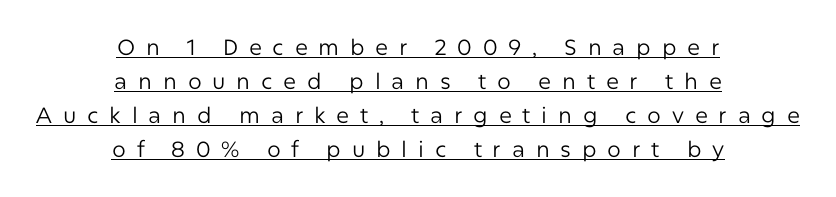
The image shows 22 px text type, upright; set centered, normal line spacing (1.55x), unusually wide letter spacing (+0.49 em), underlined.
